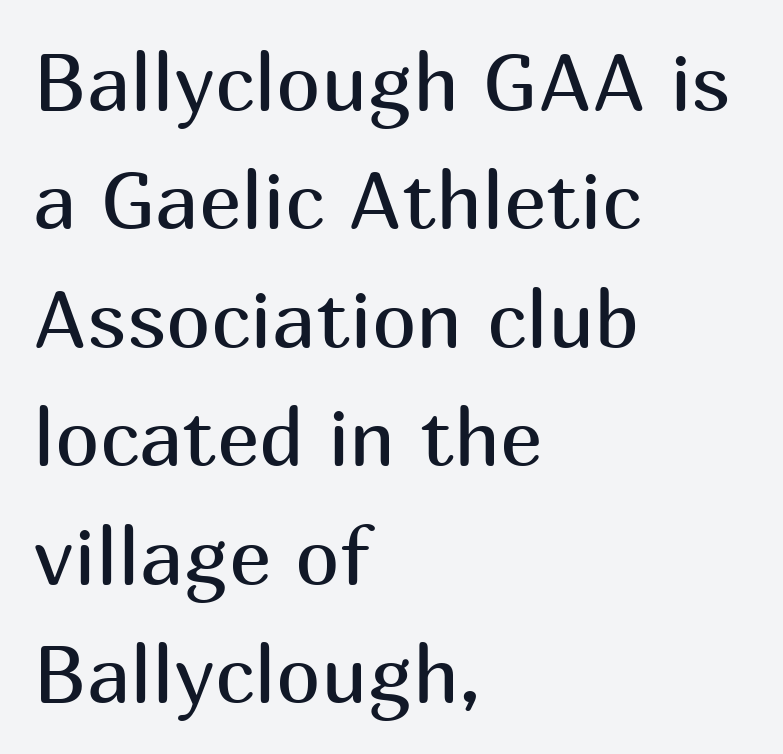
The typeface chosen for these lines omits serifs. Summary of weight: not heavy and not bold. Short and long lines alike share a common starting point at left. Unlike italic type, these characters show no tilt at all. You could not count columns in this text — the font is proportionally spaced.
